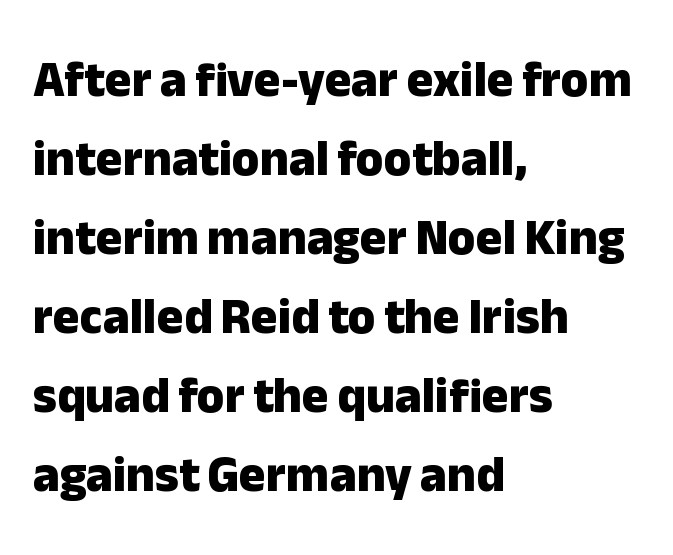
Q: Is the text bold? A: Yes.
Q: Is the text italic (slanted)? A: No, it is upright.
Q: Is the typeface a serif or a sans-serif typeface? A: Sans-serif.
Q: Is the text underlined? A: No.
Q: How is the paragraph aligned? A: Left-aligned.
Q: Is the spacing between letters normal or unusually wide? A: Normal.
Q: Is the spacing between lines tight, normal or loose? A: Normal.
Q: Width (condensed, normal, or wide)? A: Normal.
Q: Stroke contrast? A: Low.
Q: x-height? A: Medium.
Q: Monospaced? A: No.
